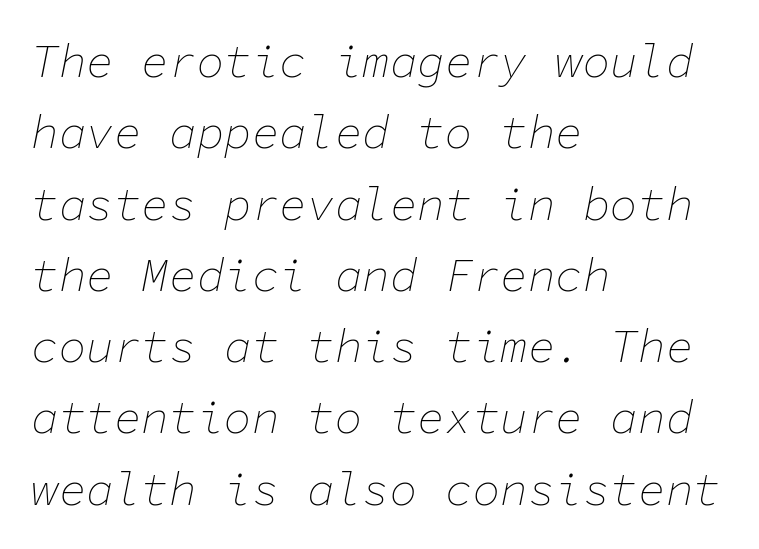
{"italic": "yes", "lean": "right", "slant_degrees": 11, "bold": "no", "weight": "thin", "width": "normal", "stroke_contrast": "low", "x_height": "medium", "monospaced": "yes", "underline": "no", "align": "left", "line_spacing": "normal", "line_spacing_ratio": 1.55, "letter_spacing": "normal", "letter_spacing_em": 0.0, "glyph_px": 46}
